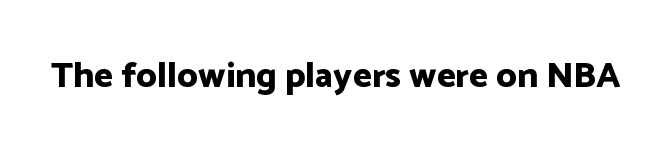
The image shows 36 px bold sans-serif type, upright; set normal letter spacing, not underlined; low stroke contrast and a medium x-height.
